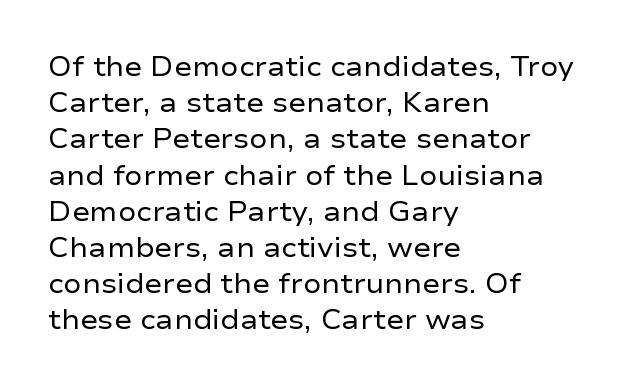
{"italic": "no", "bold": "no", "underline": "no", "align": "left", "line_spacing": "normal", "line_spacing_ratio": 1.34, "letter_spacing": "normal", "letter_spacing_em": 0.0, "glyph_px": 27}
